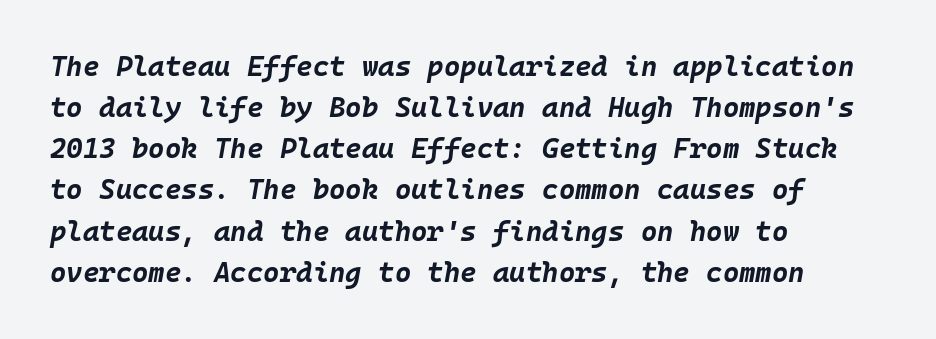
Regular leading. The axis of the letterforms is tilted away from vertical. Check the space under the baseline: it is left empty. Line beginnings align vertically; line endings do not. The letters sit at their default tracking, neither squeezed nor spread.
